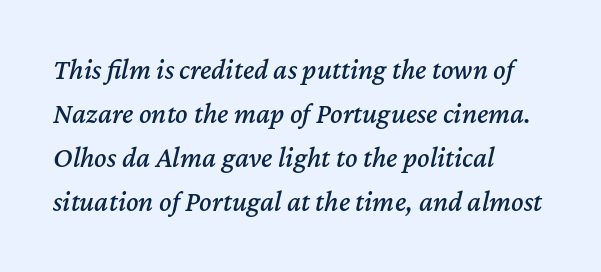
Q: Is the text italic (slanted)? A: Yes, it leans right by about 12 degrees.
Q: Is the text underlined? A: No.
Q: How is the paragraph aligned? A: Left-aligned.
Q: Is the spacing between letters normal or unusually wide? A: Normal.
Q: Is the spacing between lines tight, normal or loose? A: Normal.
Q: Width (condensed, normal, or wide)? A: Normal.
Q: Stroke contrast? A: Medium.
Q: x-height? A: Medium.
Q: Monospaced? A: No.
